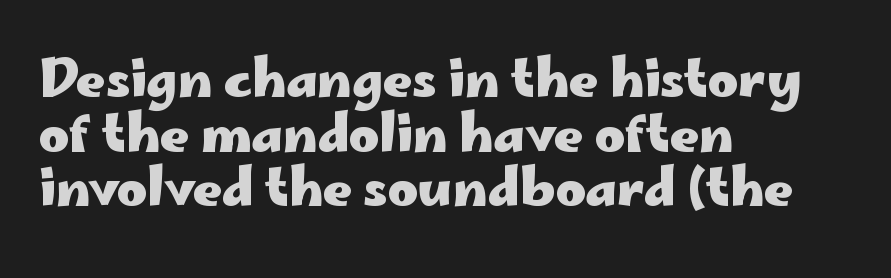
Q: Is the text bold? A: Yes.
Q: Is the text italic (slanted)? A: No, it is upright.
Q: Is the typeface a serif or a sans-serif typeface? A: Sans-serif.
Q: Is the text underlined? A: No.
Q: How is the paragraph aligned? A: Left-aligned.
Q: Is the spacing between letters normal or unusually wide? A: Normal.
Q: Is the spacing between lines tight, normal or loose? A: Tight.
Q: Width (condensed, normal, or wide)? A: Wide.
Q: Stroke contrast? A: Low.
Q: x-height? A: Small.
Q: Monospaced? A: No.
